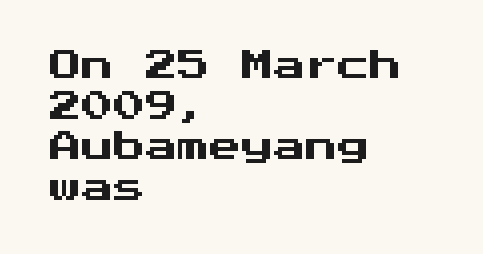
Q: Is the text italic (slanted)? A: No, it is upright.
Q: Is the typeface a serif or a sans-serif typeface? A: Sans-serif.
Q: Is the text underlined? A: No.
Q: How is the paragraph aligned? A: Left-aligned.
Q: Is the spacing between letters normal or unusually wide? A: Normal.
Q: Is the spacing between lines tight, normal or loose? A: Normal.
Q: Width (condensed, normal, or wide)? A: Normal.
Q: Stroke contrast? A: Medium.
Q: x-height? A: Medium.
